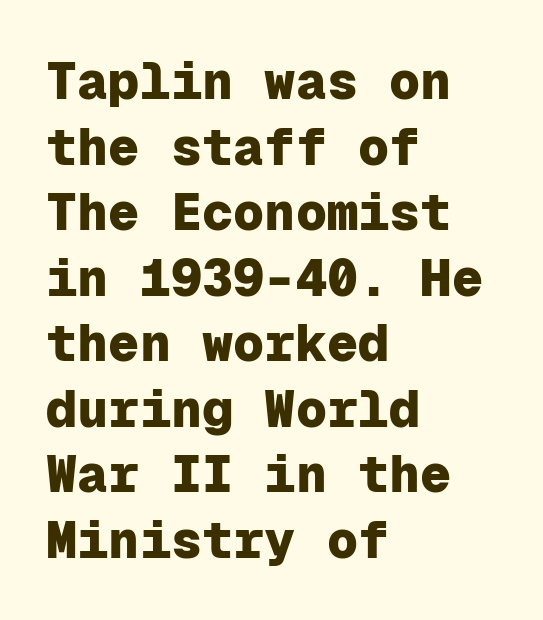
Each word holds together tightly as a unit, with standard inter-letter gaps. Fixed-width glyphs throughout — classic coding-font behaviour. Typesetter's note: full bold, strokes at maximum text heaviness. Designer's note — italics off, roman on. Honestly, there is no underline to notice here at all.
